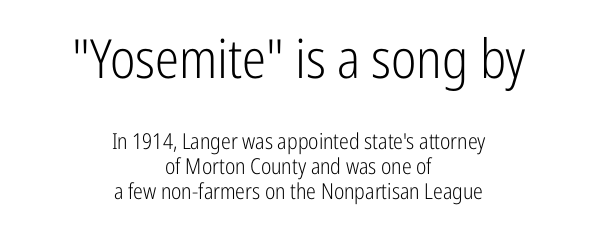
The image shows 54 px light, condensed sans-serif type, upright; set centered, tight line spacing (1.14x), normal letter spacing, not underlined; the first (top) block is 2.45x larger; low stroke contrast and a medium x-height.
